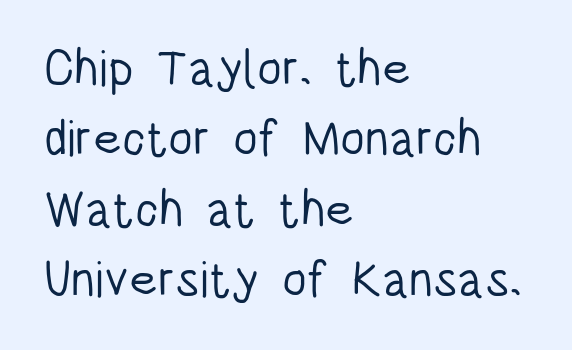
{"serif": "no", "italic": "no", "bold": "no", "weight": "light", "width": "condensed", "stroke_contrast": "low", "x_height": "large", "monospaced": "no", "underline": "no", "align": "left", "line_spacing": "normal", "line_spacing_ratio": 1.41, "letter_spacing": "normal", "letter_spacing_em": 0.0, "glyph_px": 50}
